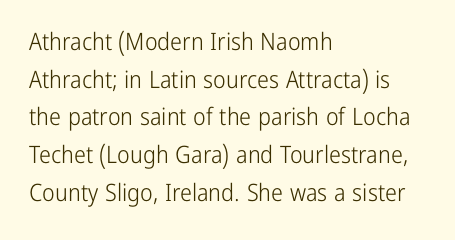
The setting favours the left margin, as ordinary paragraphs usually do. The face looks like a standard text weight, possibly lighter. Each row of text sits above clean, open space. Posture: straight, roman, zero tilt.
